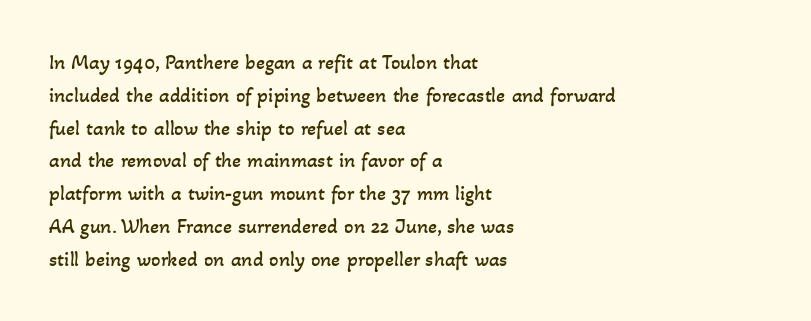
Quick note: underline off. Spacing between characters is what you'd get straight out of the box. Casual observation: everything's shoved over to the left. What's the leading like? Ordinary, nothing unusual. Stroke mass is kept to a normal reading level or below.
